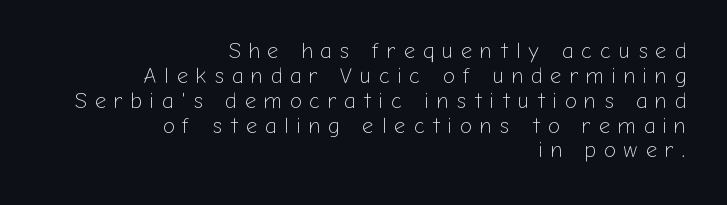
The image shows 22 px text type, upright; set right-aligned, tight line spacing (1.13x), unusually wide letter spacing (+0.36 em), not underlined.
